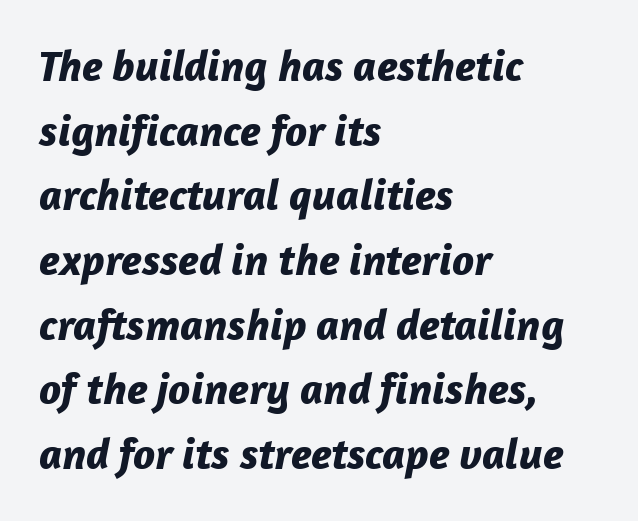
{"italic": "yes", "lean": "right", "slant_degrees": 12, "bold": "yes", "weight": "bold", "width": "normal", "stroke_contrast": "low", "x_height": "medium", "monospaced": "no", "underline": "no", "align": "left", "line_spacing": "normal", "line_spacing_ratio": 1.47, "letter_spacing": "normal", "letter_spacing_em": 0.0, "glyph_px": 44}
